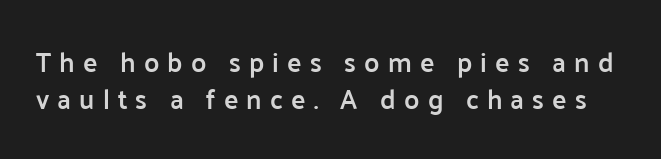
{"italic": "no", "bold": "semi", "underline": "no", "line_spacing": "normal", "line_spacing_ratio": 1.36, "letter_spacing": "wide", "letter_spacing_em": 0.3, "glyph_px": 27}
